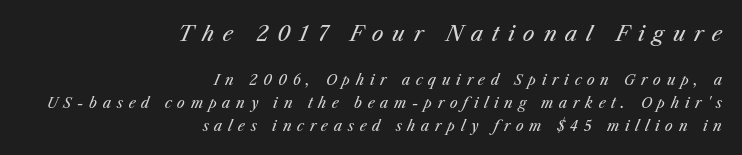
The image shows 21 px text type, italic (leaning right); set right-aligned, normal line spacing (1.63x), unusually wide letter spacing (+0.4 em), not underlined; the first (top) block is 1.5x larger.
